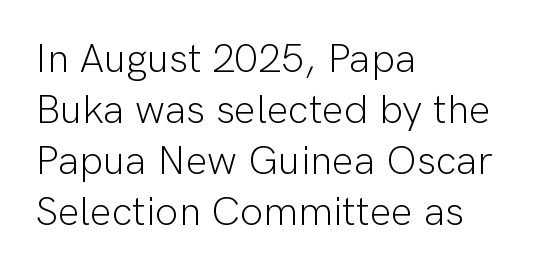
Q: Is the text bold? A: No.
Q: Is the text italic (slanted)? A: No, it is upright.
Q: Is the typeface a serif or a sans-serif typeface? A: Sans-serif.
Q: Is the text underlined? A: No.
Q: How is the paragraph aligned? A: Left-aligned.
Q: Is the spacing between letters normal or unusually wide? A: Normal.
Q: Width (condensed, normal, or wide)? A: Normal.
Q: Stroke contrast? A: Low.
Q: x-height? A: Medium.
Q: Monospaced? A: No.
